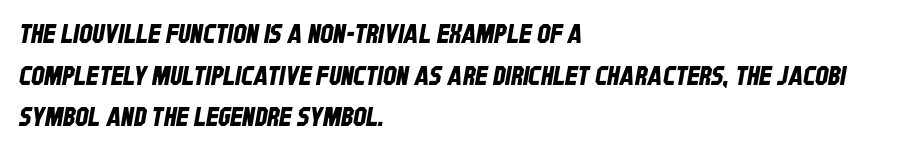
This rendering uses left alignment, leaving the right contour irregular. Summary of vertical rhythm: regular, with standard interline spacing. Quick note: underline off. Letter spacing: default.
